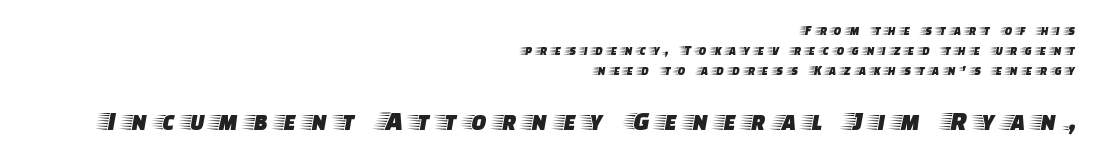
Yep, those are serifs on the letters. Glyph-to-glyph distance is far greater than everyday printed text. Right-aligned paragraph, ragged on the left. Interline gaps are of average width in this sample. The letters advance in unequal steps, a hallmark of proportional type.
